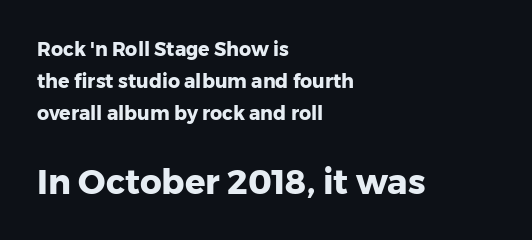
{"serif": "no", "italic": "no", "bold": "yes", "weight": "heavy", "width": "normal", "stroke_contrast": "low", "x_height": "medium", "monospaced": "no", "underline": "no", "align": "left", "line_spacing": "normal", "line_spacing_ratio": 1.69, "letter_spacing": "normal", "letter_spacing_em": 0.0, "larger_block": "second", "size_ratio": 1.79, "glyph_px": 34}
